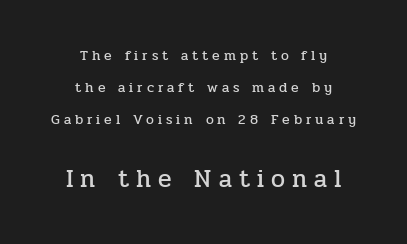
The image shows 25 px text type, upright; set centered, loose line spacing (2.27x), unusually wide letter spacing (+0.28 em), not underlined; the second (bottom) block is 1.79x larger.
